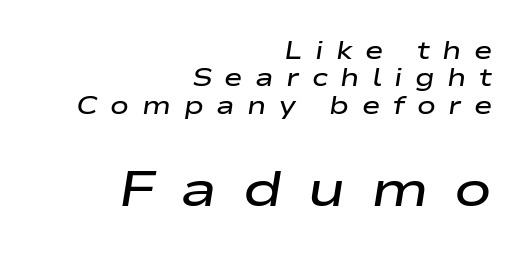
Look at the glyph heights: the lower group is clearly the bigger setting. Every letter is mildly thick-stroked: semibold rather than bold. All the whitespace from short lines collects on the left. The glyphs are unaccompanied by any horizontal stroke below them. Summary of vertical rhythm: compact, with narrow interline spacing. The passage shown is typed in a proportional face where columns would drift.
